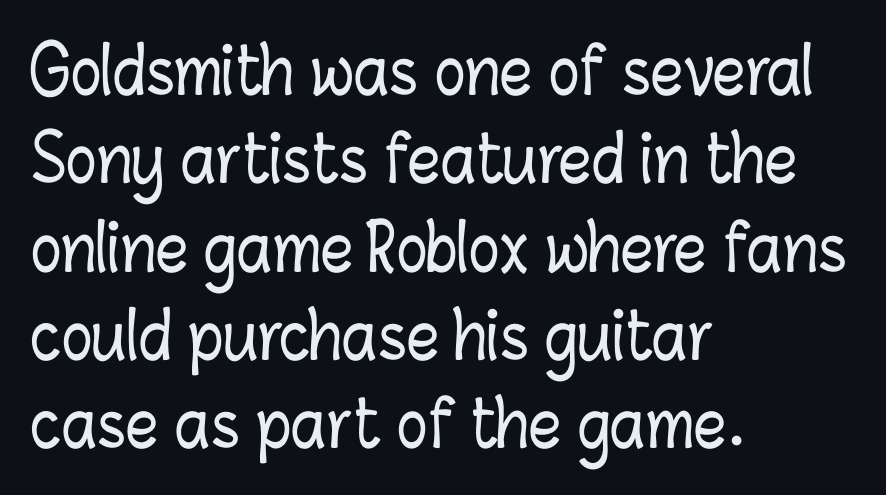
Evenly set lines give the paragraph a standard silhouette. These lines keep a tight, regular rhythm from letter to letter. These lines are rendered in a variable-pitch font. Honestly, there is no underline to notice here at all.
